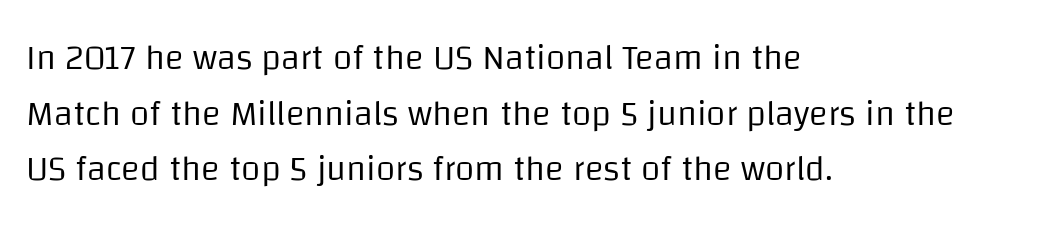
The image shows 35 px regular-weight sans-serif type, upright; set left-aligned, normal line spacing (1.59x), normal letter spacing, not underlined; low stroke contrast and a large x-height.
